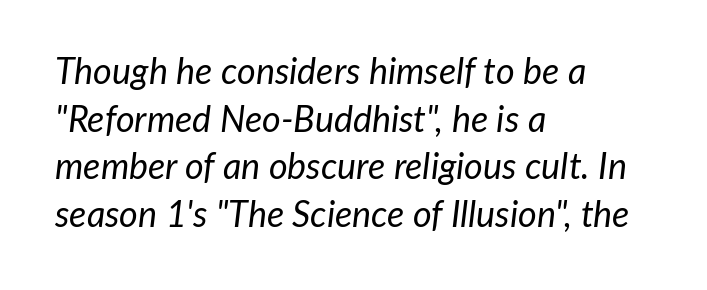
The image shows 36 px regular-weight type, italic (leaning right); set left-aligned, normal line spacing (1.32x), normal letter spacing, not underlined; low stroke contrast and a medium x-height.
